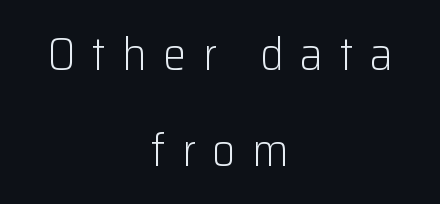
Centered paragraph, ragged on both sides. Think of a printed novel: that variable character pitch is what you see here. No letter is thick-stroked: the sample isn't bold. The specimen omits any rule beneath the text block's lines. Honestly, the rows look like they've been pulled way apart. It's the straight-up-and-down kind of type.
